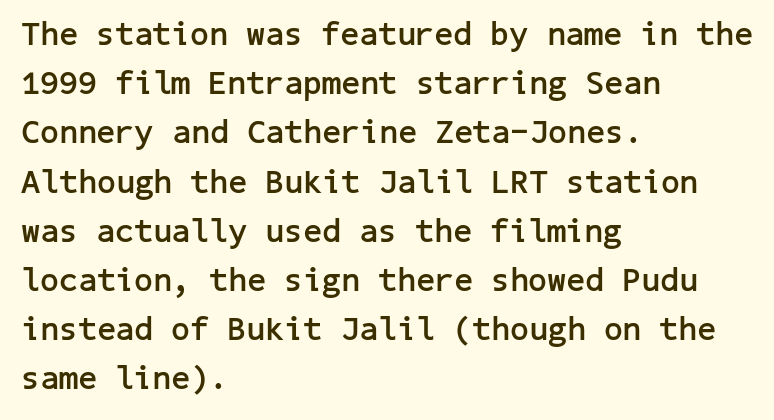
The vertical gap from one line to the next is medium. The lines are quadded left. In terms of letterspacing, this is plain default setting. It's the straight-up-and-down kind of type.
